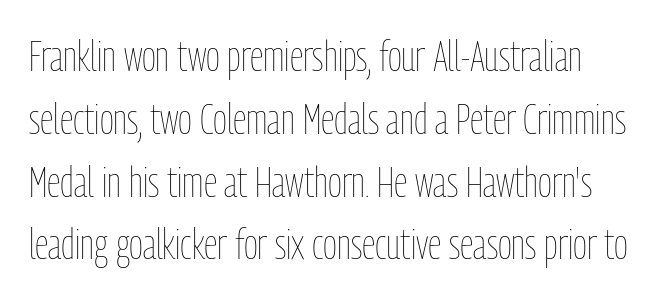
{"italic": "no", "bold": "no", "weight": "thin", "width": "condensed", "stroke_contrast": "low", "x_height": "medium", "monospaced": "no", "underline": "no", "line_spacing": "normal", "line_spacing_ratio": 1.46, "letter_spacing": "normal", "letter_spacing_em": 0.0, "glyph_px": 43}
